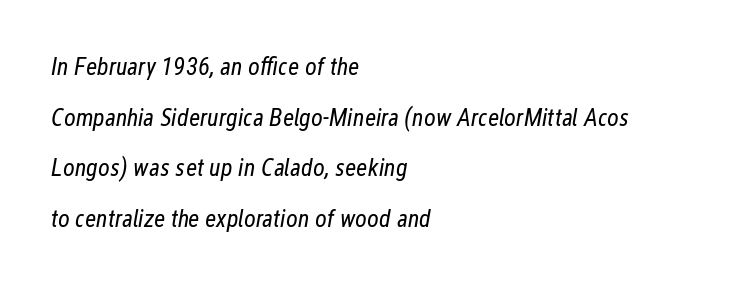
{"italic": "yes", "lean": "right", "slant_degrees": 12, "bold": "no", "underline": "no", "align": "left", "line_spacing": "loose", "line_spacing_ratio": 2.03, "letter_spacing": "normal", "letter_spacing_em": 0.0, "glyph_px": 25}
